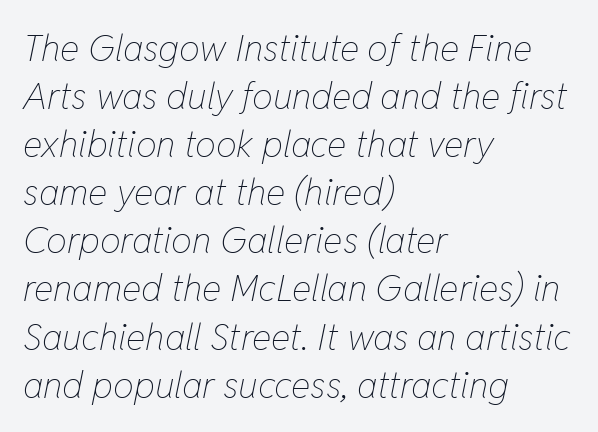
{"italic": "yes", "lean": "right", "slant_degrees": 11, "bold": "no", "weight": "thin", "width": "condensed", "stroke_contrast": "low", "x_height": "medium", "monospaced": "no", "underline": "no", "align": "left", "line_spacing": "normal", "line_spacing_ratio": 1.3, "letter_spacing": "normal", "letter_spacing_em": 0.0, "glyph_px": 37}
